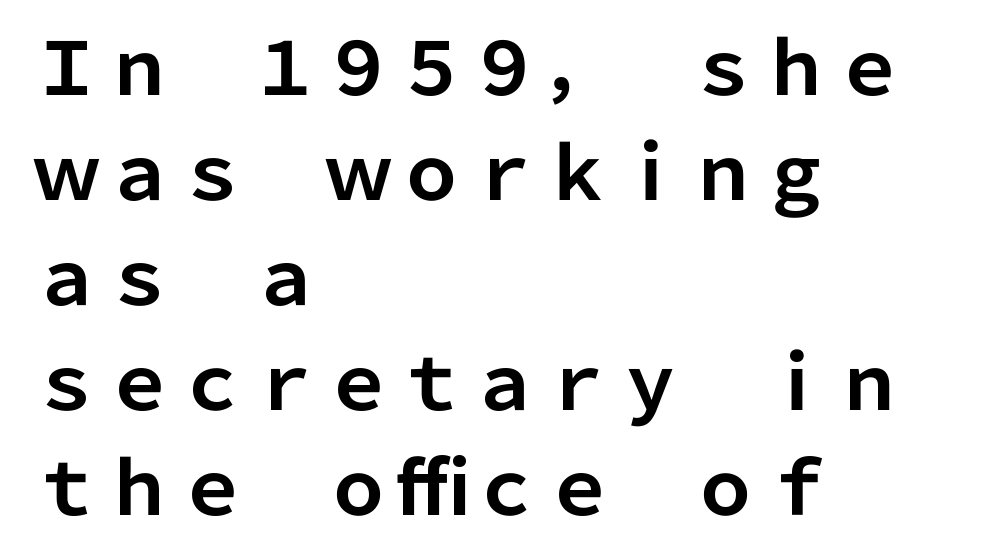
The image shows 73 px bold sans-serif type, upright; set left-aligned, normal line spacing (1.44x), normal letter spacing, not underlined; low stroke contrast and a medium x-height.
